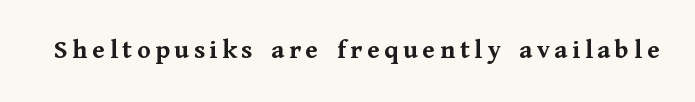
The image shows 27 px bold type, upright; set not underlined.
